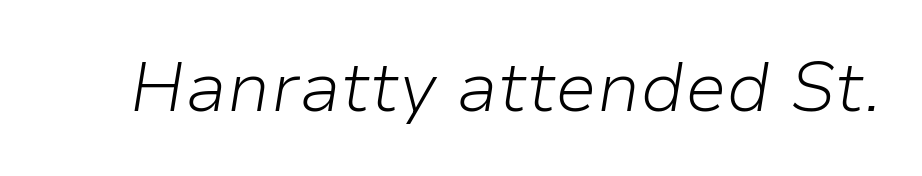
The image shows 70 px light type, italic (leaning right); set normal letter spacing, not underlined; low stroke contrast and a medium x-height.
